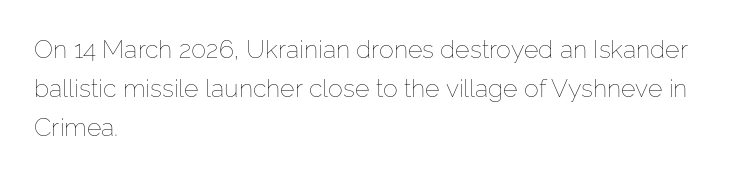
{"italic": "no", "bold": "no", "underline": "no", "align": "left", "line_spacing": "normal", "line_spacing_ratio": 1.57, "letter_spacing": "normal", "letter_spacing_em": 0.0, "glyph_px": 25}
